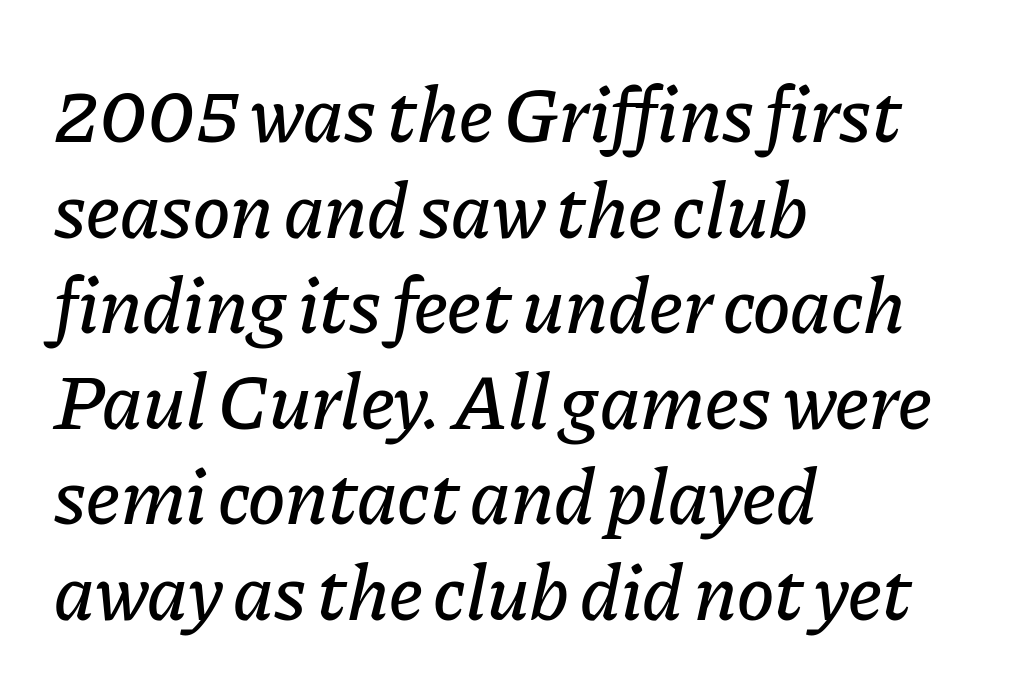
The image shows 79 px text type, italic (leaning right); set left-aligned, line spacing 1.21x, normal letter spacing, not underlined; low stroke contrast and a medium x-height.
